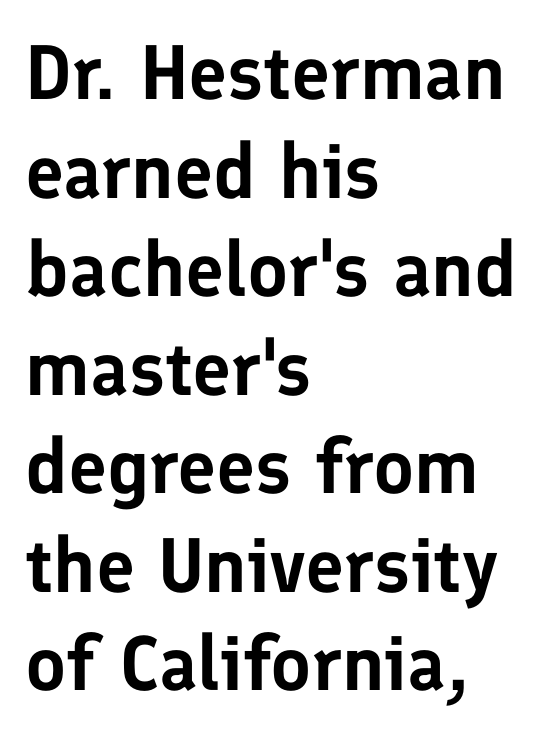
This sample uses a sans-serif face. Descenders hang freely into open space. This is the regular roman posture of the typeface. These lines are rendered in a variable-pitch font. This rendering uses left alignment, leaving the right contour irregular. You could call the tracking neutral — neither tight nor loose.
